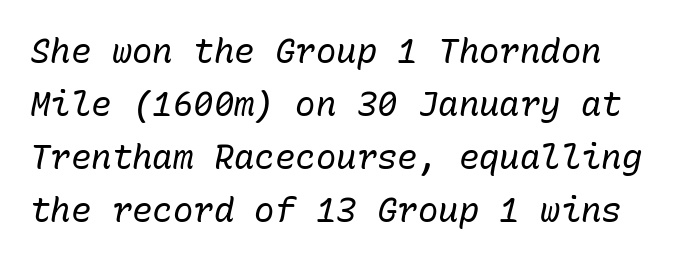
The image shows 34 px regular-weight type, italic (leaning right), monospaced; set normal line spacing (1.56x), normal letter spacing, not underlined; low stroke contrast and a medium x-height.
